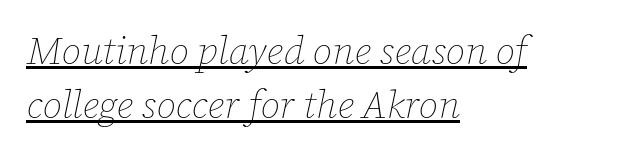
{"italic": "yes", "lean": "right", "slant_degrees": 12, "bold": "no", "weight": "thin", "width": "normal", "stroke_contrast": "low", "x_height": "medium", "monospaced": "no", "underline": "yes", "align": "left", "line_spacing": "normal", "line_spacing_ratio": 1.39, "letter_spacing": "normal", "letter_spacing_em": 0.0, "glyph_px": 39}
